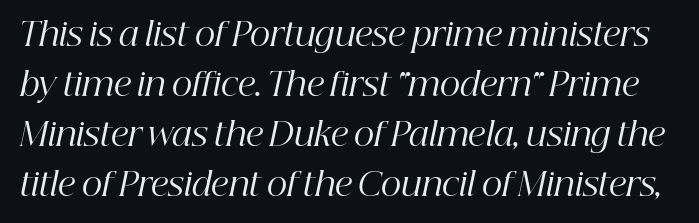
Note the varied advance widths — an 'i' is clearly narrower than an 'm'. You can tell it's italic because the verticals aren't actually vertical. Letterform terminals end in serifs throughout the passage. The letters look calm and open, with moderate or lighter stems. In terms of leading, this rendering sits right in the middle. The tracking reads as untouched default to a designer's eye.
